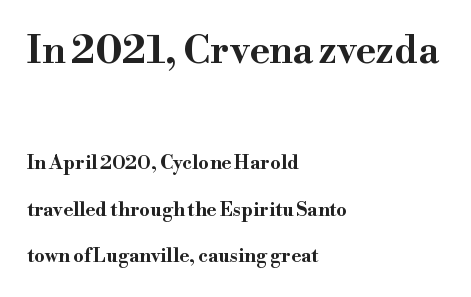
As a designer I'd log this as weight 700, bold. Rule under the text: the space is simply empty. Are there feet on the stems? There are — it's a serif. These lines stand farther apart than default settings would place them.
